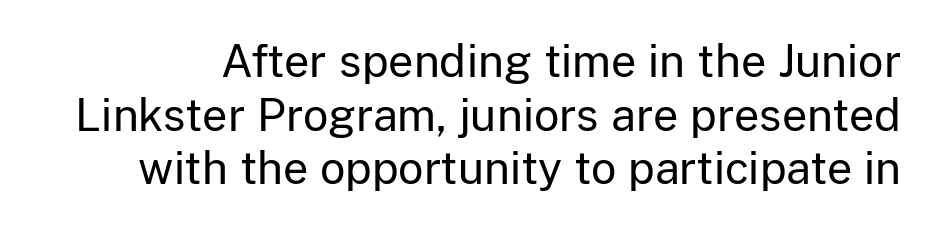
Q: Is the text bold? A: No.
Q: Is the text italic (slanted)? A: No, it is upright.
Q: Is the typeface a serif or a sans-serif typeface? A: Sans-serif.
Q: Is the text underlined? A: No.
Q: Is the spacing between letters normal or unusually wide? A: Normal.
Q: Width (condensed, normal, or wide)? A: Normal.
Q: Stroke contrast? A: Low.
Q: x-height? A: Medium.
Q: Monospaced? A: No.
